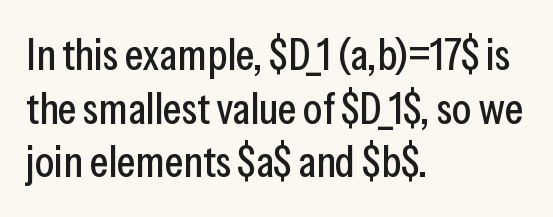
{"serif": "no", "italic": "no", "width": "condensed", "stroke_contrast": "low", "x_height": "medium", "monospaced": "no", "underline": "no", "align": "left", "line_spacing_ratio": 1.22, "letter_spacing": "normal", "letter_spacing_em": 0.0, "glyph_px": 44}
